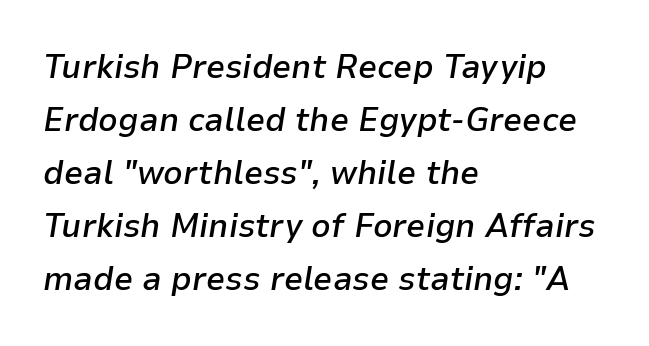
{"italic": "yes", "lean": "right", "slant_degrees": 9, "bold": "semi", "weight": "semibold", "width": "normal", "stroke_contrast": "low", "x_height": "medium", "monospaced": "no", "underline": "no", "align": "left", "line_spacing": "normal", "line_spacing_ratio": 1.56, "letter_spacing": "normal", "letter_spacing_em": 0.0, "glyph_px": 34}
